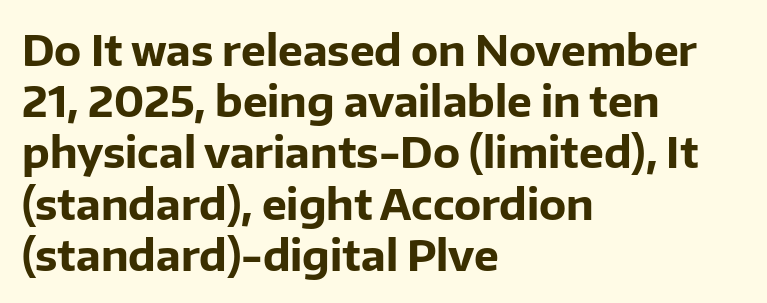
The passage is arranged the way most books set body copy — flush left. Nobody drew a line under any word here. Summary of weight: heavy, a full bold. Typographically, this falls in the sans-serif category. Italic? Not at all — the glyphs are vertical.
